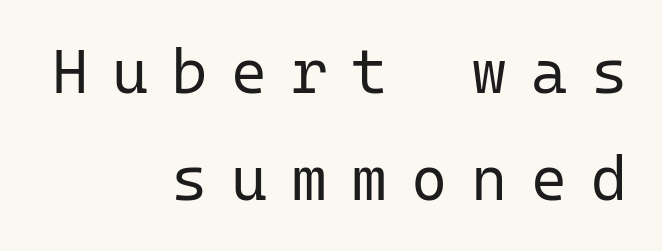
{"serif": "no", "italic": "no", "bold": "no", "weight": "regular", "width": "normal", "stroke_contrast": "low", "x_height": "medium", "monospaced": "yes", "underline": "no", "align": "right", "line_spacing_ratio": 1.73, "letter_spacing": "wide", "letter_spacing_em": 0.38, "glyph_px": 62}
